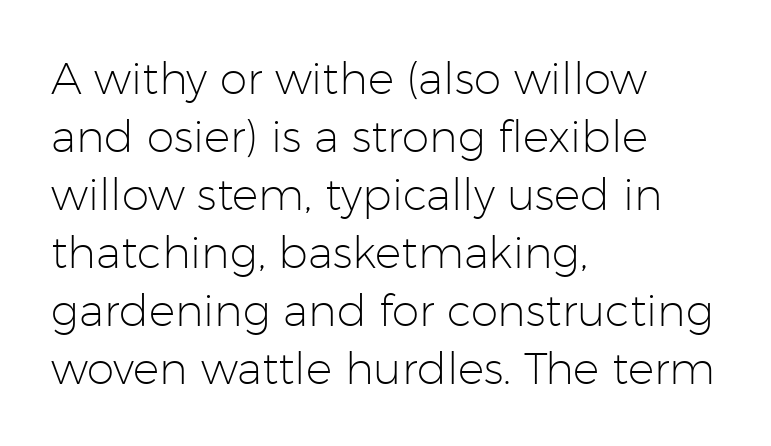
Proportional: the letters do not fall into vertical columns. The leading is moderate, giving the passage an even texture. Is the stroke heavy? The answer is a plain regular-or-lighter. The type is set solid horizontally, with unmodified tracking. Type without underlining.
